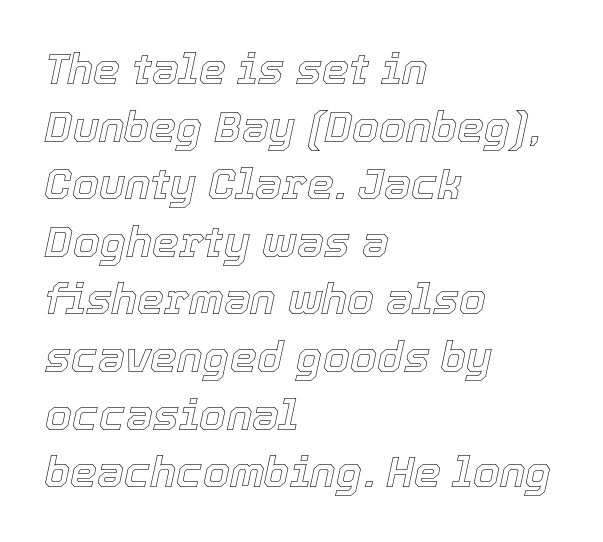
Here the glyphs are tracked normally, forming tight word shapes. The axis of the letterforms is tilted away from vertical. The space between consecutive lines is moderate. Do the characters align in a grid? No, the font is proportional. Only glyphs here, with clear space below each row.
